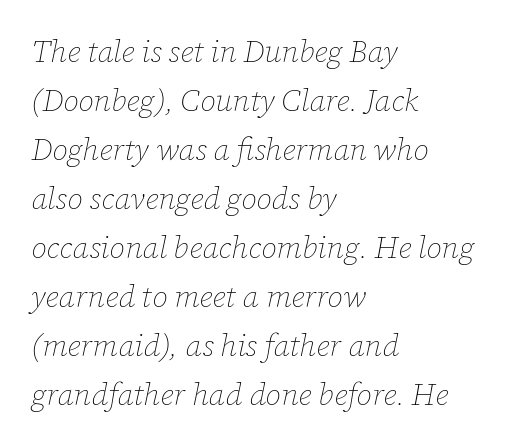
Q: Is the text bold? A: No.
Q: Is the text italic (slanted)? A: Yes, it leans right by about 12 degrees.
Q: Is the text underlined? A: No.
Q: How is the paragraph aligned? A: Left-aligned.
Q: Is the spacing between letters normal or unusually wide? A: Normal.
Q: Is the spacing between lines tight, normal or loose? A: Normal.
Q: Width (condensed, normal, or wide)? A: Normal.
Q: Stroke contrast? A: Low.
Q: x-height? A: Medium.
Q: Monospaced? A: No.
